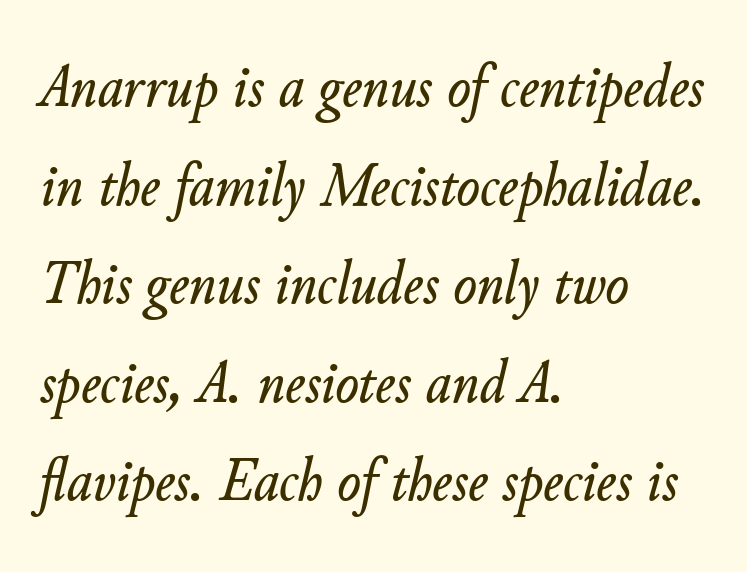
The image shows 62 px text type, italic (leaning right); set left-aligned, normal line spacing (1.59x), normal letter spacing, not underlined; low stroke contrast and a small x-height.
